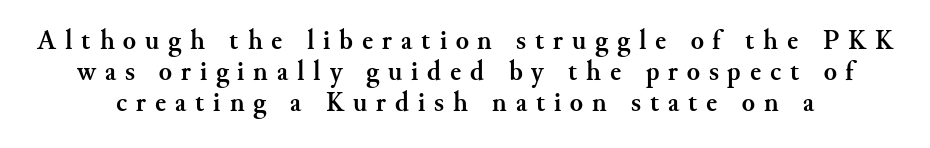
The image shows 27 px bold type, upright; set tight line spacing (1.14x), unusually wide letter spacing (+0.33 em), not underlined.
